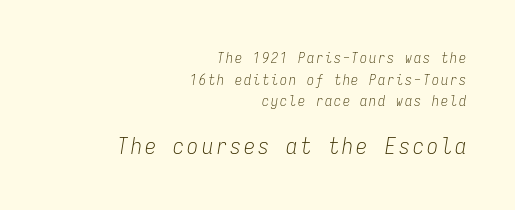
Q: Is the text bold? A: No.
Q: Is the text italic (slanted)? A: Yes, it leans right by about 9 degrees.
Q: Is the text underlined? A: No.
Q: How is the paragraph aligned? A: Right-aligned.
Q: Is the spacing between lines tight, normal or loose? A: Normal.
Q: Which block of text is set in a larger size, the first (top) or the second (bottom)? A: The second (bottom) one.
